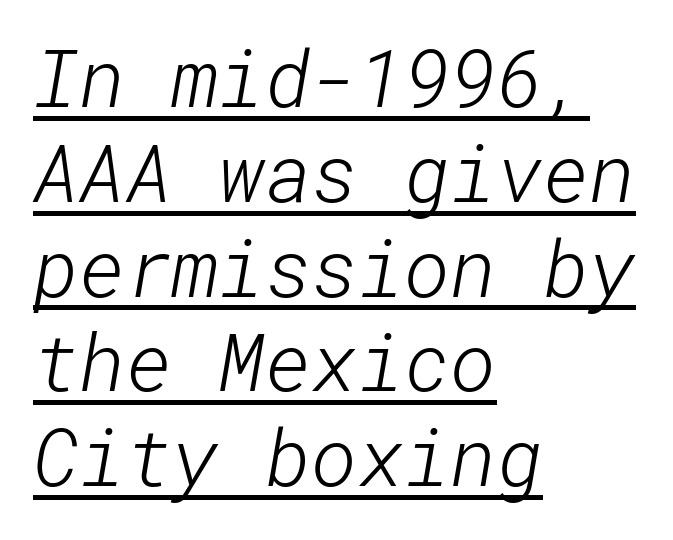
{"serif": "no", "bold": "no", "weight": "light", "width": "normal", "stroke_contrast": "low", "x_height": "medium", "underline": "yes", "align": "left", "line_spacing_ratio": 1.2, "letter_spacing": "normal", "letter_spacing_em": 0.0, "glyph_px": 79}
